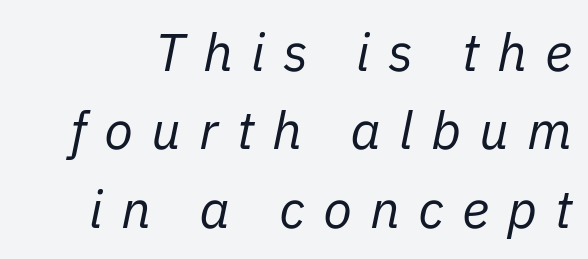
Q: Is the text bold? A: No.
Q: Is the text italic (slanted)? A: Yes, it leans right by about 11 degrees.
Q: Is the text underlined? A: No.
Q: Is the spacing between letters normal or unusually wide? A: Unusually wide.
Q: Is the spacing between lines tight, normal or loose? A: Normal.
Q: Width (condensed, normal, or wide)? A: Normal.
Q: Stroke contrast? A: Low.
Q: x-height? A: Medium.
Q: Monospaced? A: No.
